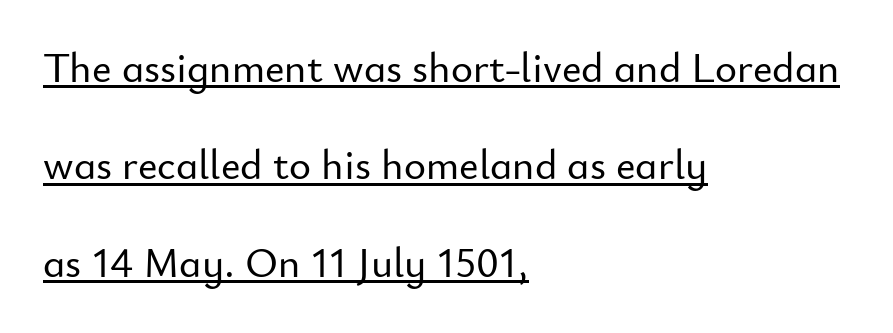
The image shows 42 px sans-serif type, upright; set left-aligned, loose line spacing (2.32x), normal letter spacing, underlined; low stroke contrast and a small x-height.
